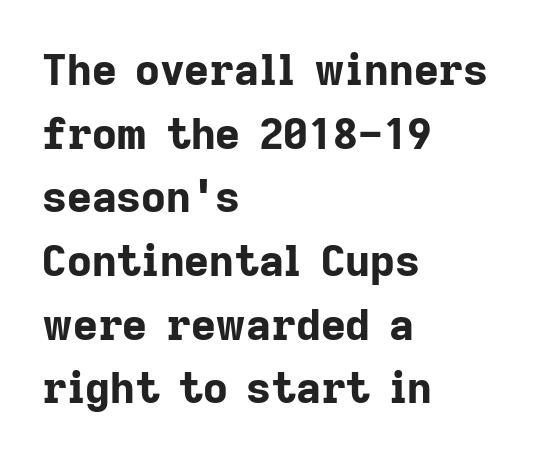
The rendering uses natural spacing where letterforms have individual widths. This is sans-serif lettering, the kind often seen on screens and signage. The type is set solid horizontally, with unmodified tracking. Horizontal alignment here is leftward, the default for most running prose. The gap between lines stays unmarked. Leading: standard.
